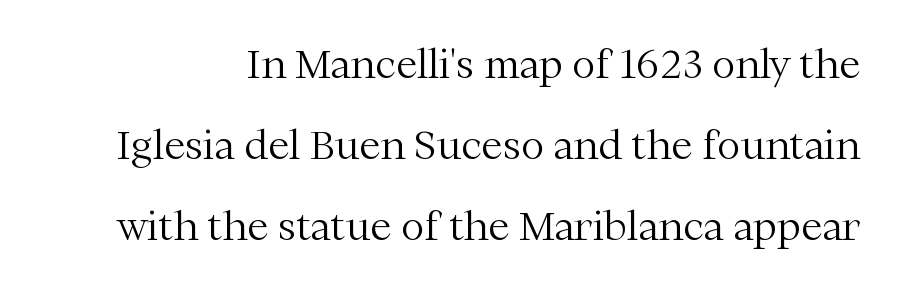
The image shows 39 px light serif type, upright; set loose line spacing (2.08x), normal letter spacing, not underlined; medium stroke contrast and a medium x-height.
